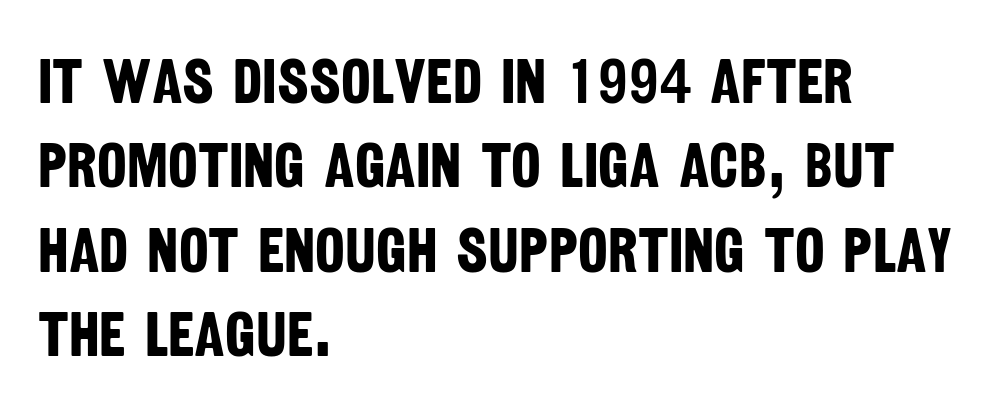
Q: Is the text bold? A: Yes.
Q: Is the typeface a serif or a sans-serif typeface? A: Sans-serif.
Q: Is the text underlined? A: No.
Q: How is the paragraph aligned? A: Left-aligned.
Q: Is the spacing between letters normal or unusually wide? A: Normal.
Q: Is the spacing between lines tight, normal or loose? A: Normal.
Q: Width (condensed, normal, or wide)? A: Condensed.
Q: Stroke contrast? A: Low.
Q: x-height? A: Large.
Q: Monospaced? A: No.
